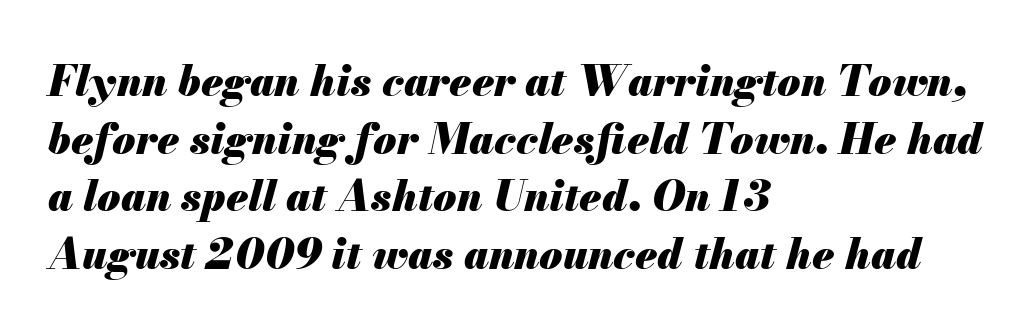
Evenly set lines give the paragraph a standard silhouette. These lines are rendered in a variable-pitch font. Tracking here is standard; glyphs follow each other at the usual distance. All the whitespace from short lines collects on the right. Any mark beneath the type? The region is blank.
